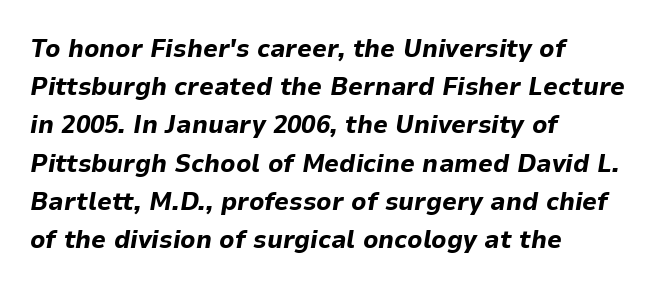
Baseline-to-baseline distance is the conventional proportion of letter height. This rendering uses left alignment, leaving the right contour irregular. Slant detected: the letters are inclined. In terms of letterspacing, this is plain default setting. The zone under the glyphs is completely vacant. Stroke thickness is high; the sample reads as a true bold.
